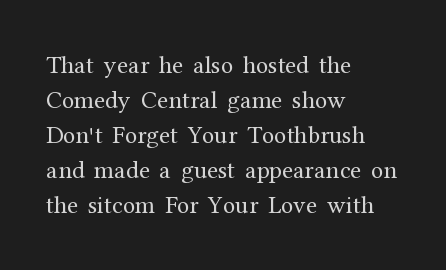
The image shows 25 px text type, upright; set left-aligned, normal line spacing (1.4x), normal letter spacing, not underlined.
